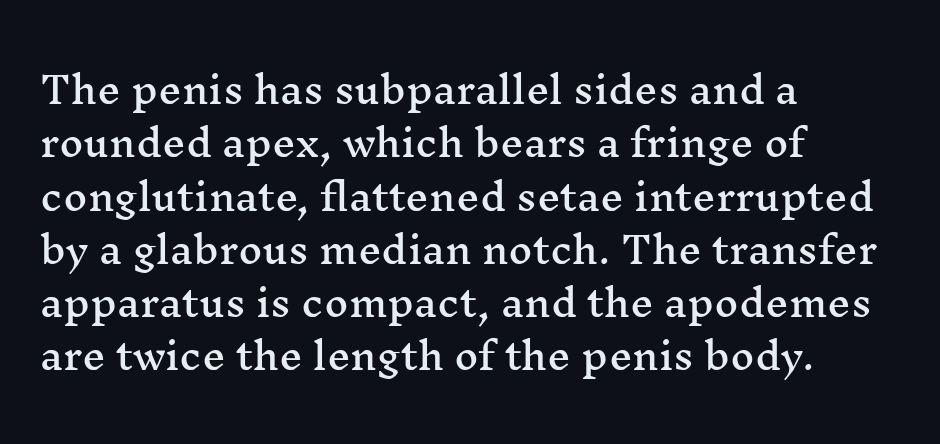
The letterforms sit shoulder to shoulder at normal distance. Leading matches the norm, producing a regular column. Proportional: the letters do not fall into vertical columns. The typography opts for an upright posture over an oblique one. The text was rendered using a seriffed face with decorative stroke endings.
